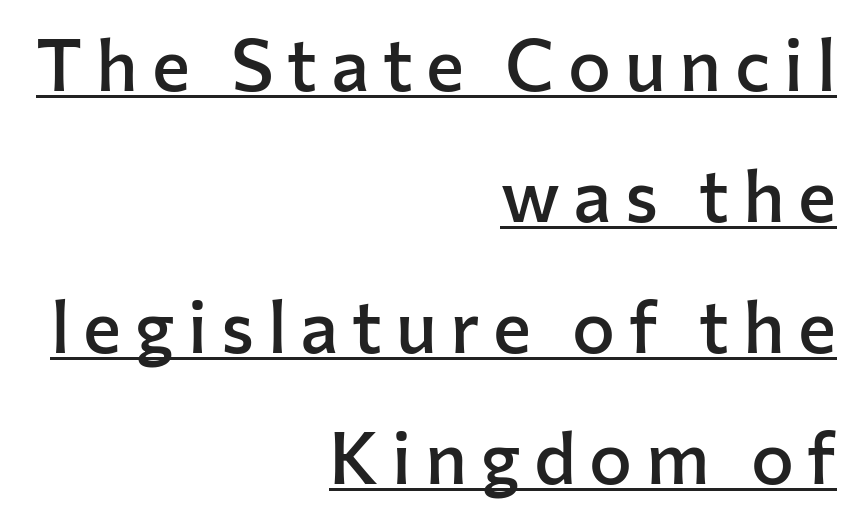
{"serif": "no", "italic": "no", "bold": "semi", "weight": "semibold", "width": "normal", "stroke_contrast": "low", "x_height": "medium", "monospaced": "no", "underline": "yes", "align": "right", "line_spacing_ratio": 1.82, "glyph_px": 72}
